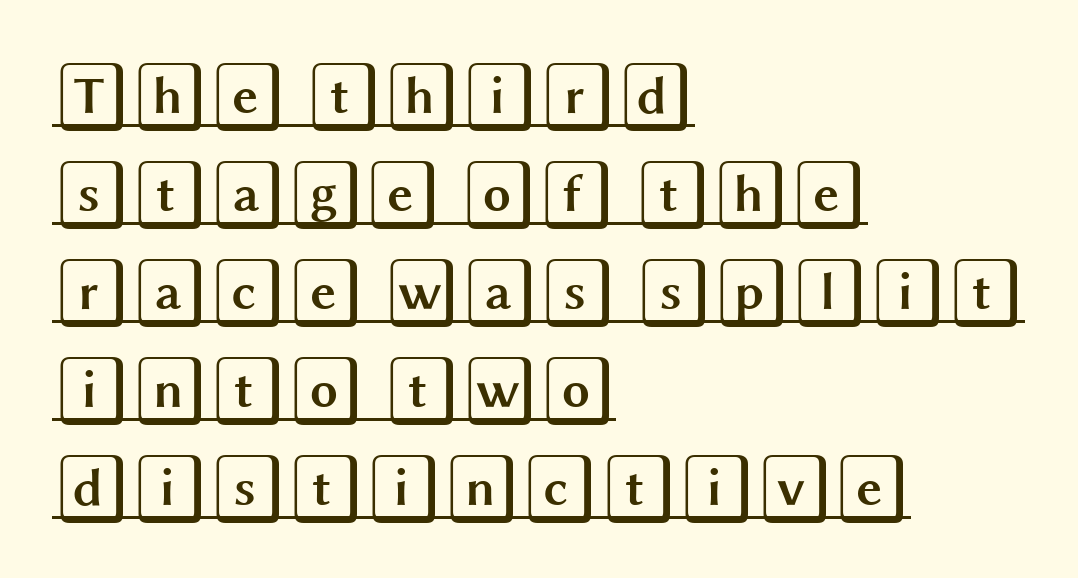
Q: Is the text italic (slanted)? A: No, it is upright.
Q: Is the text underlined? A: Yes.
Q: How is the paragraph aligned? A: Left-aligned.
Q: Is the spacing between letters normal or unusually wide? A: Normal.
Q: Is the spacing between lines tight, normal or loose? A: Normal.
Q: Width (condensed, normal, or wide)? A: Wide.
Q: x-height? A: Large.
